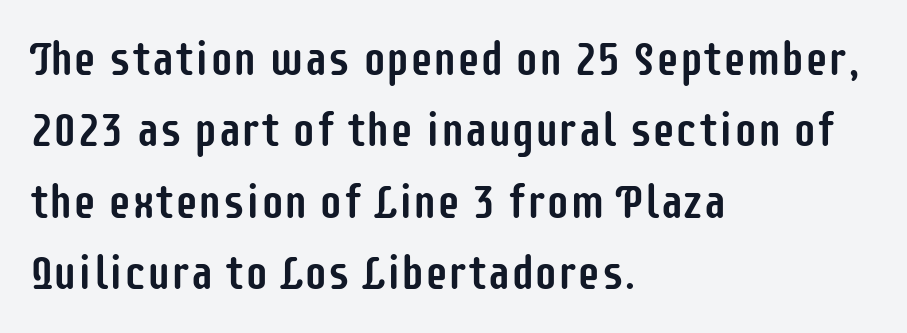
Do the characters align in a grid? No, the font is proportional. The face used here is a sans, in the tradition of grotesques and geometrics. The block of text has a typical density, with ordinary space between rows. The specimen omits any rule beneath the text block's lines. There is no visible air inserted between adjacent glyphs. Every stem runs plumb, perpendicular to the baseline.
